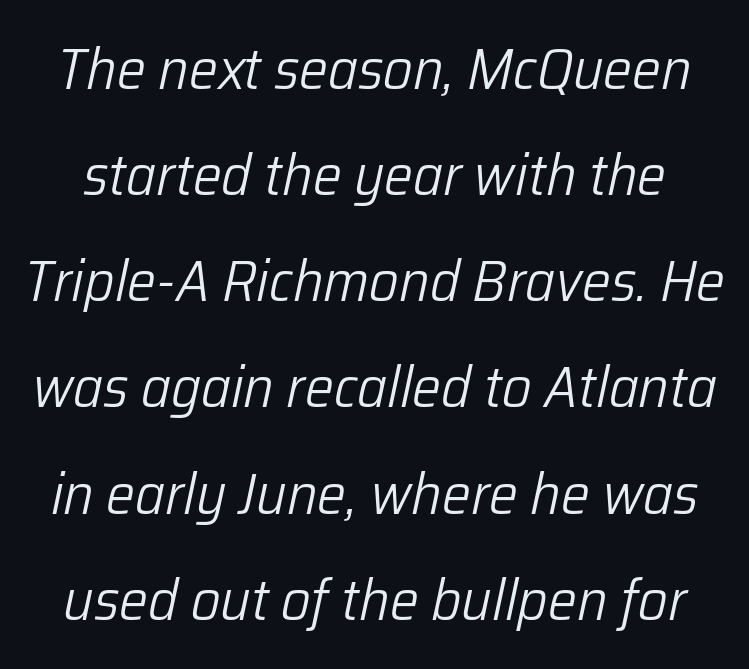
In terms of posture, this sample is oblique. Check the space under the baseline: it is left empty. Spacing between characters is what you'd get straight out of the box. Spacing verdict: proportional, widths tailored to each character.
